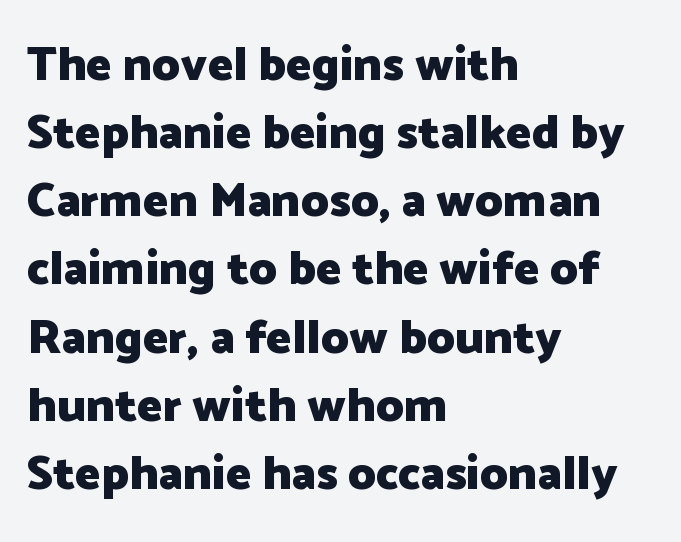
The font is running at its bold setting. Character widths vary here, with narrow letters taking less room than wide ones. A clean baseline with only descenders dipping below it. Upright lettering throughout. The tracking reads as untouched default to a designer's eye. Vertical spacing — default.
